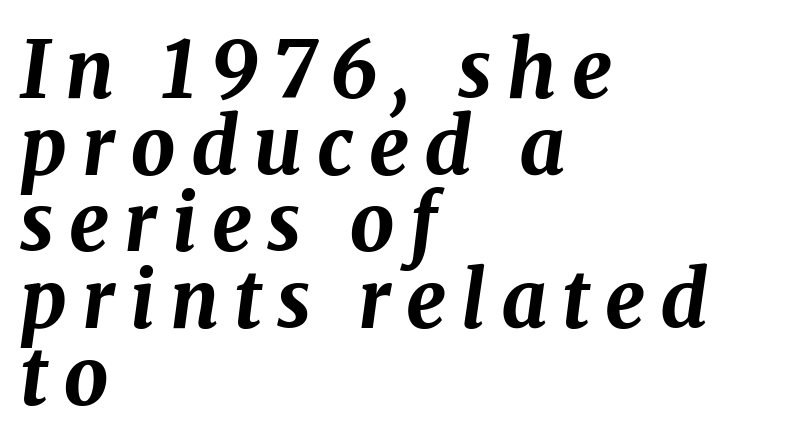
The image shows 79 px bold type, italic (leaning right); set left-aligned, tight line spacing (0.97x), not underlined; medium stroke contrast and a medium x-height.
